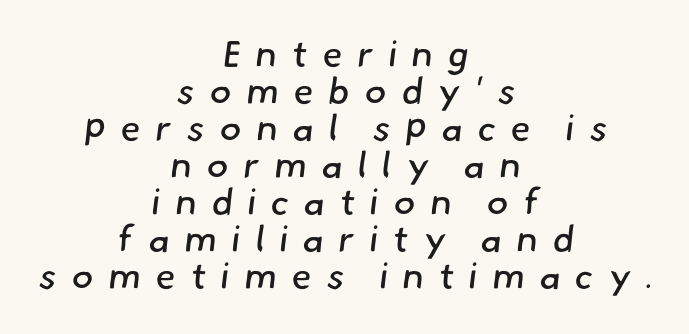
Regarding serifs, this sample does without them. Compared with typical body copy, the letter spacing here is much looser. Varying glyph widths throughout — classic text-font behaviour. Check under the words: just untouched page. This is not heavy type; no bold has been used.
